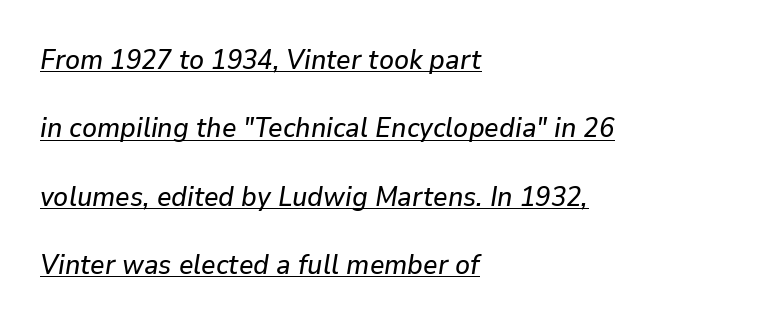
{"italic": "yes", "lean": "right", "slant_degrees": 9, "width": "normal", "stroke_contrast": "low", "x_height": "medium", "monospaced": "no", "underline": "yes", "align": "left", "line_spacing": "loose", "line_spacing_ratio": 2.44, "letter_spacing": "normal", "letter_spacing_em": 0.0, "glyph_px": 28}
